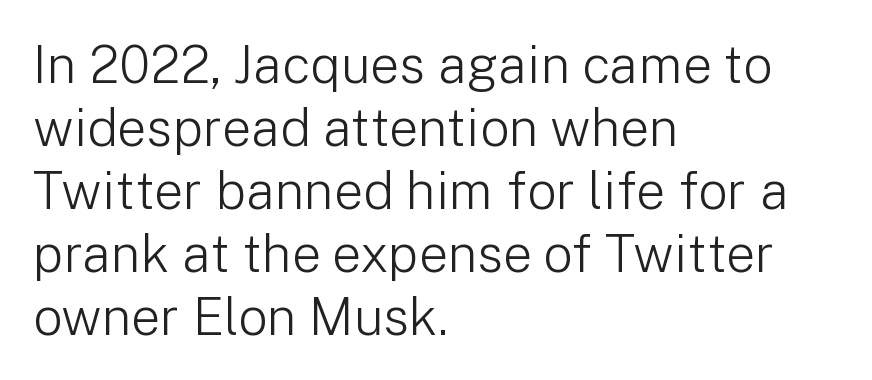
{"serif": "no", "italic": "no", "bold": "no", "weight": "light", "width": "normal", "stroke_contrast": "low", "x_height": "medium", "monospaced": "no", "underline": "no", "align": "left", "line_spacing_ratio": 1.21, "letter_spacing": "normal", "letter_spacing_em": 0.0, "glyph_px": 52}
